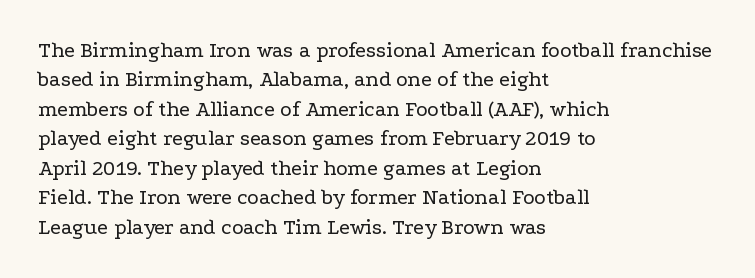
Bare-footed words on every line. Every stem runs plumb, perpendicular to the baseline. The typesetting does not lean heavy: it is not bold. Tracking value appears to be zero — textbook default spacing. The vertical gap from one line to the next is medium.
